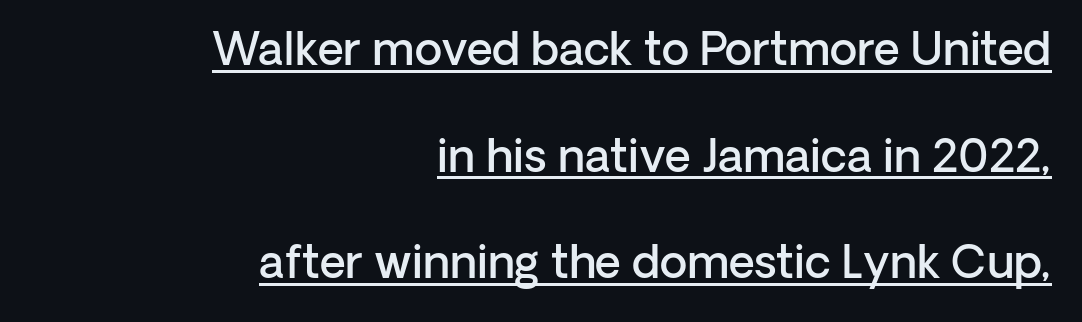
The image shows 45 px semibold sans-serif type, upright; set right-aligned, loose line spacing (2.37x), normal letter spacing, underlined; low stroke contrast and a medium x-height.
